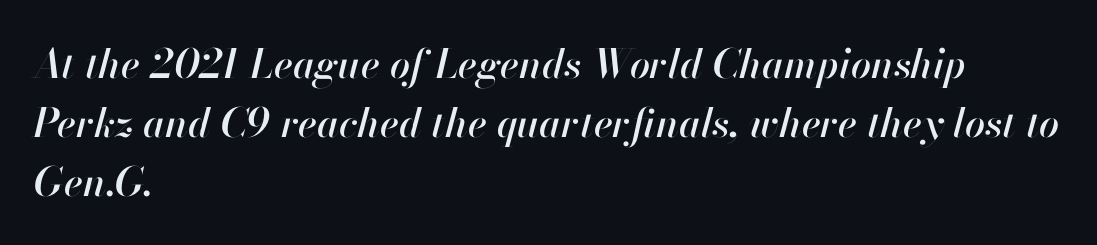
Q: Is the text italic (slanted)? A: Yes, it leans right by about 13 degrees.
Q: Is the text underlined? A: No.
Q: How is the paragraph aligned? A: Left-aligned.
Q: Is the spacing between letters normal or unusually wide? A: Normal.
Q: Is the spacing between lines tight, normal or loose? A: Normal.
Q: Width (condensed, normal, or wide)? A: Normal.
Q: Stroke contrast? A: High.
Q: x-height? A: Small.
Q: Monospaced? A: No.
